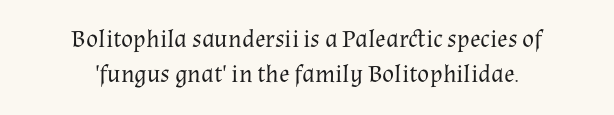
Q: Is the text bold? A: No.
Q: Is the text italic (slanted)? A: No, it is upright.
Q: Is the text underlined? A: No.
Q: How is the paragraph aligned? A: Centered.
Q: Is the spacing between letters normal or unusually wide? A: Normal.
Q: Is the spacing between lines tight, normal or loose? A: Normal.
